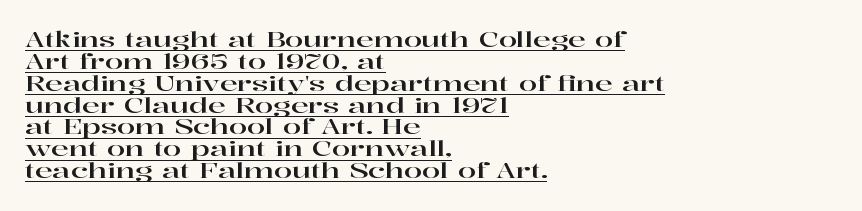
{"italic": "no", "underline": "yes", "align": "left", "line_spacing": "tight", "line_spacing_ratio": 1.04, "letter_spacing": "normal", "letter_spacing_em": 0.0, "glyph_px": 21}
